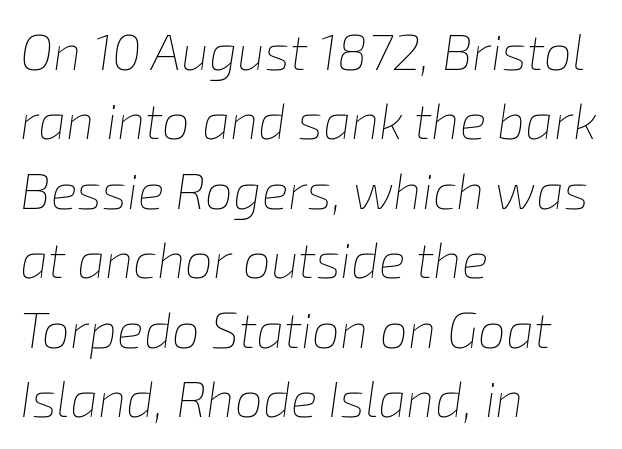
The image shows 50 px thin type, italic (leaning right); set left-aligned, normal line spacing (1.39x), normal letter spacing, not underlined; low stroke contrast and a medium x-height.
